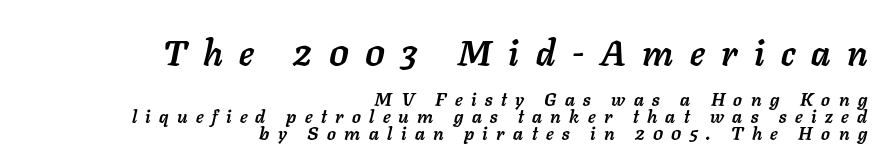
{"italic": "yes", "lean": "right", "slant_degrees": 11, "bold": "yes", "weight": "semibold", "width": "normal", "stroke_contrast": "low", "x_height": "medium", "monospaced": "no", "underline": "no", "align": "right", "line_spacing": "tight", "line_spacing_ratio": 0.96, "letter_spacing": "wide", "letter_spacing_em": 0.47, "larger_block": "first", "size_ratio": 1.94, "glyph_px": 35}
